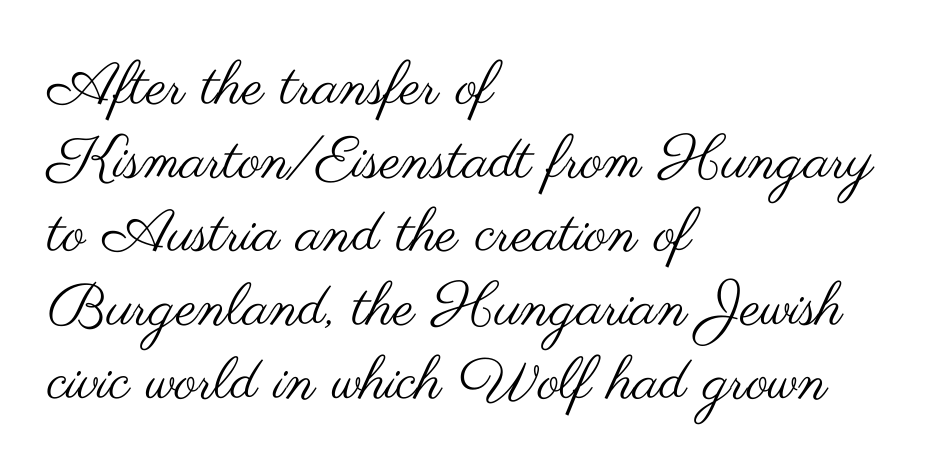
The image shows 59 px regular-weight, wide sans-serif type; set left-aligned, normal line spacing (1.25x), normal letter spacing, not underlined; medium stroke contrast and a small x-height.
